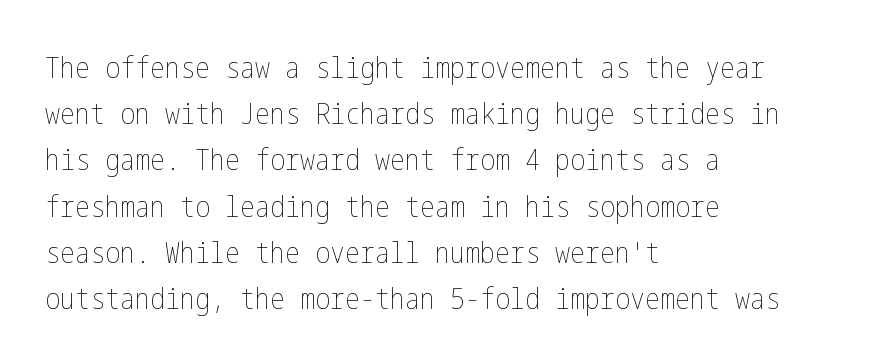
The image shows 30 px thin, condensed type, upright; set left-aligned, normal line spacing (1.54x), normal letter spacing, not underlined; low stroke contrast and a medium x-height.
